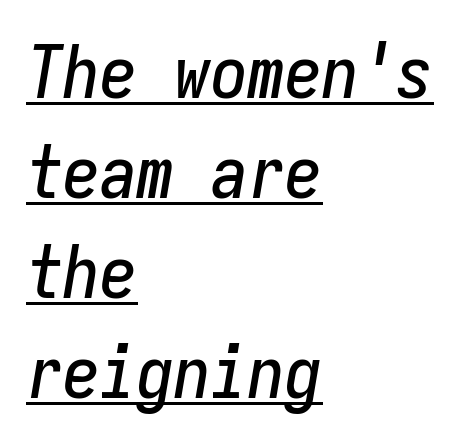
The image shows 74 px condensed type, italic (leaning right), monospaced; set left-aligned, normal line spacing (1.35x), normal letter spacing, underlined; low stroke contrast and a medium x-height.
